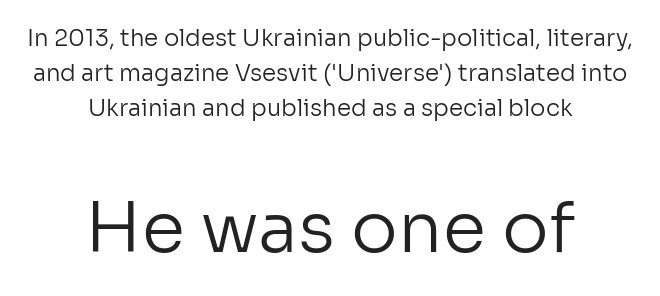
{"serif": "no", "italic": "no", "bold": "no", "weight": "regular", "width": "normal", "stroke_contrast": "low", "x_height": "medium", "monospaced": "no", "underline": "no", "align": "center", "line_spacing": "normal", "line_spacing_ratio": 1.52, "letter_spacing": "normal", "letter_spacing_em": 0.0, "larger_block": "second", "size_ratio": 3.04, "glyph_px": 70}
